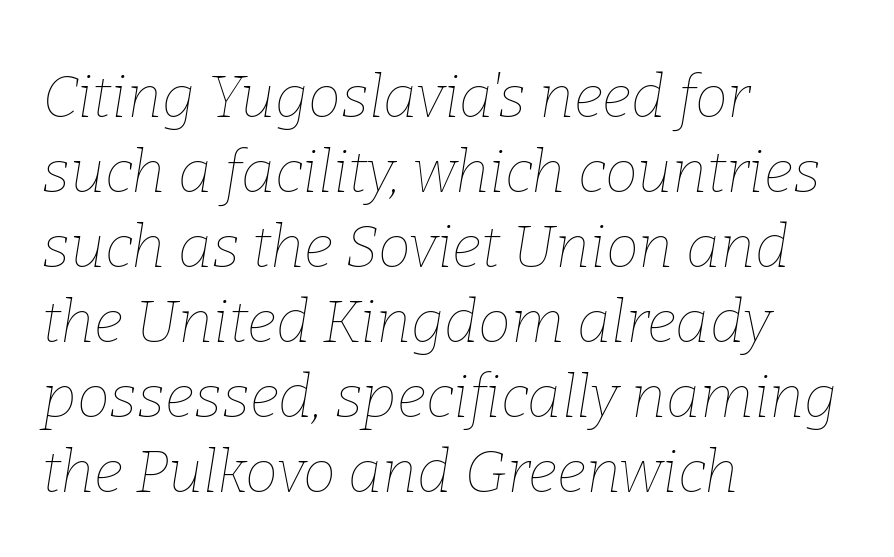
{"italic": "yes", "lean": "right", "slant_degrees": 9, "bold": "no", "weight": "thin", "width": "normal", "stroke_contrast": "low", "x_height": "medium", "monospaced": "no", "underline": "no", "align": "left", "line_spacing": "normal", "line_spacing_ratio": 1.27, "letter_spacing": "normal", "letter_spacing_em": 0.0, "glyph_px": 59}
